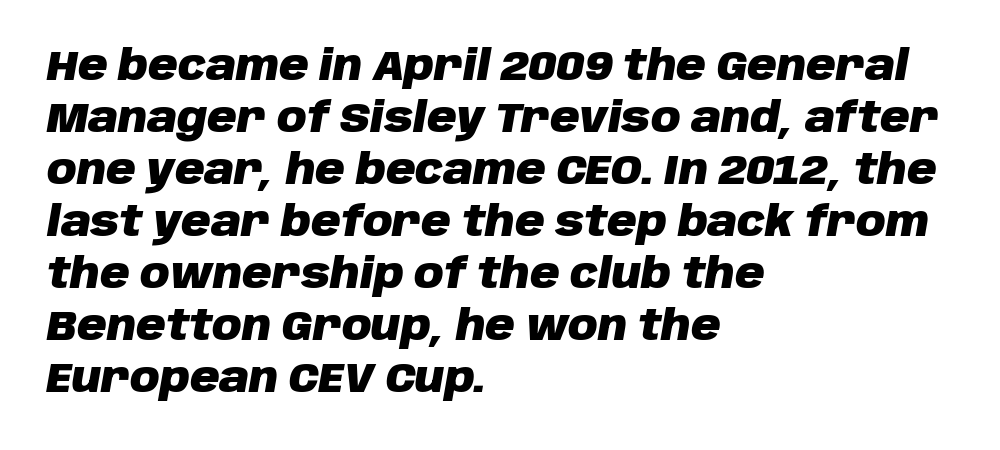
The tracking reads as untouched default to a designer's eye. Casual observation: everything's shoved over to the left. Plenty of ink on the page — the face is bold. Tall strokes in this sample are angled rather than plumb. The space directly below the letters is spotless.
